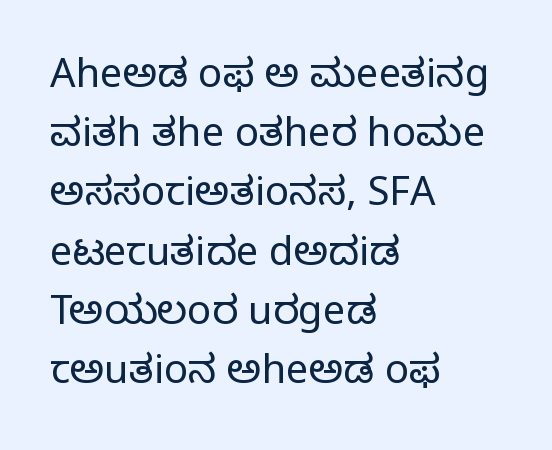
{"serif": "yes", "italic": "no", "bold": "no", "weight": "regular", "width": "normal", "stroke_contrast": "low", "x_height": "large", "monospaced": "no", "underline": "no", "align": "left", "line_spacing": "normal", "line_spacing_ratio": 1.48, "letter_spacing": "normal", "letter_spacing_em": 0.0, "glyph_px": 40}
